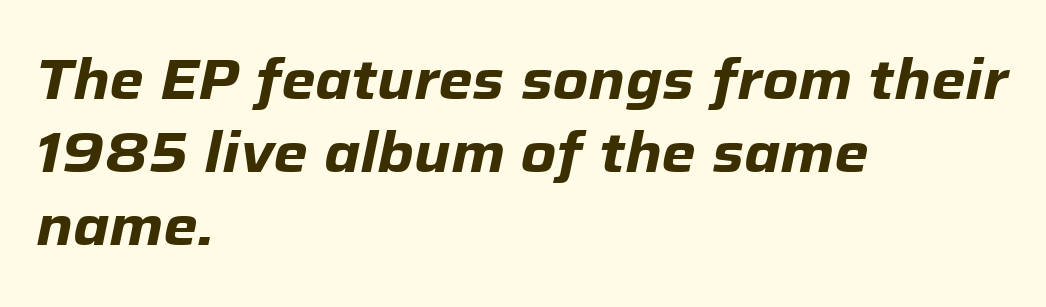
Q: Is the text bold? A: Yes.
Q: Is the text italic (slanted)? A: Yes, it leans right by about 12 degrees.
Q: Is the text underlined? A: No.
Q: How is the paragraph aligned? A: Left-aligned.
Q: Is the spacing between letters normal or unusually wide? A: Normal.
Q: Is the spacing between lines tight, normal or loose? A: Normal.
Q: Width (condensed, normal, or wide)? A: Normal.
Q: Stroke contrast? A: Low.
Q: x-height? A: Medium.
Q: Monospaced? A: No.
